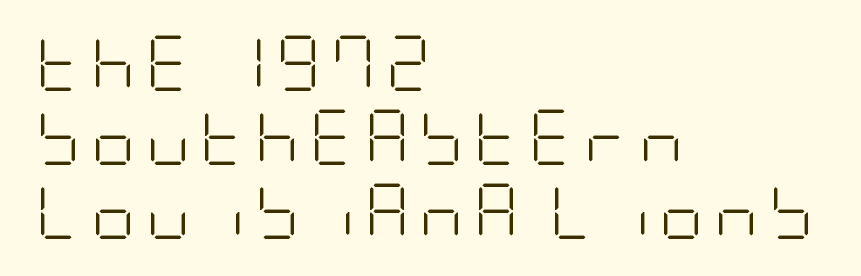
Q: Is the text bold? A: No.
Q: Is the text italic (slanted)? A: No, it is upright.
Q: Is the typeface a serif or a sans-serif typeface? A: Sans-serif.
Q: Is the text underlined? A: No.
Q: How is the paragraph aligned? A: Left-aligned.
Q: Is the spacing between lines tight, normal or loose? A: Normal.
Q: Width (condensed, normal, or wide)? A: Condensed.
Q: Stroke contrast? A: Low.
Q: x-height? A: Large.
